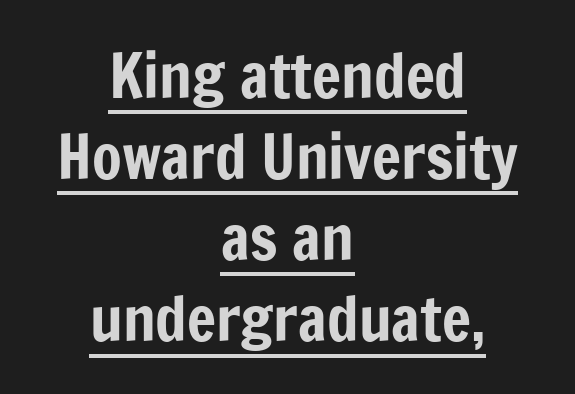
{"serif": "no", "italic": "no", "width": "condensed", "stroke_contrast": "low", "x_height": "medium", "monospaced": "no", "underline": "yes", "align": "center", "line_spacing": "normal", "line_spacing_ratio": 1.33, "letter_spacing": "normal", "letter_spacing_em": 0.0, "glyph_px": 61}
